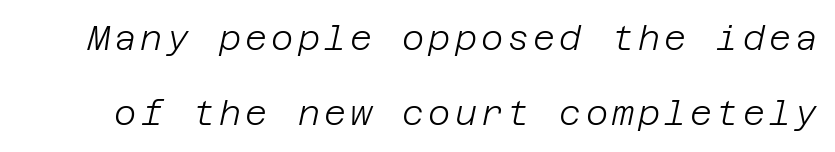
The line-height multiplier appears high, well above default. No letter is thick-stroked: the sample isn't bold. Only glyphs here, with clear space below each row. Italic: yes, the glyphs are oblique.
